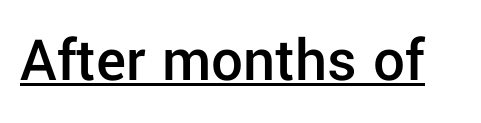
As a designer I'd log this as weight 600, semibold. Is the letter spacing exaggerated? No — it looks like the ordinary default. The words here are underlined. Note the varied advance widths — an 'i' is clearly narrower than an 'm'. Designer's note — italics off, roman on.
